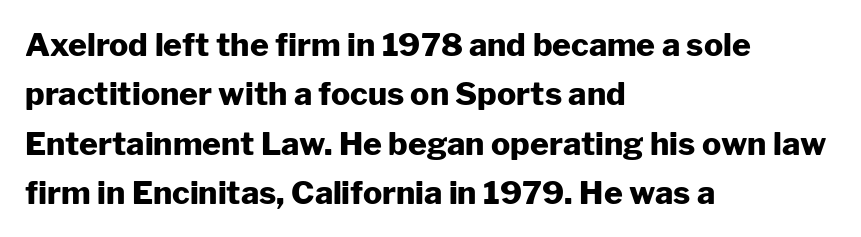
{"serif": "no", "italic": "no", "bold": "yes", "weight": "heavy", "width": "normal", "stroke_contrast": "low", "x_height": "medium", "monospaced": "no", "underline": "no", "align": "left", "line_spacing": "normal", "line_spacing_ratio": 1.54, "letter_spacing": "normal", "letter_spacing_em": 0.0, "glyph_px": 32}
